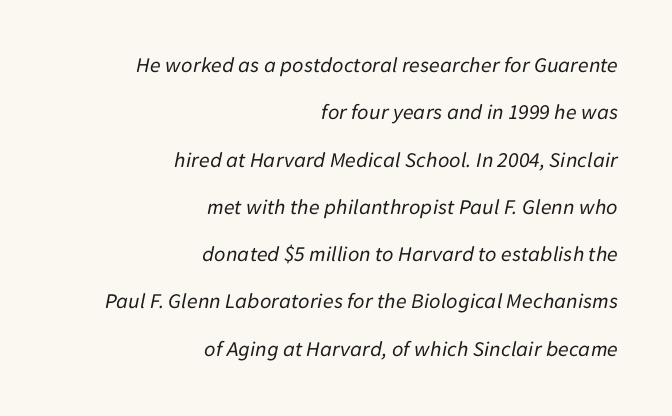
The image shows 22 px text type, italic (leaning right); set right-aligned, loose line spacing (2.15x), normal letter spacing, not underlined.
